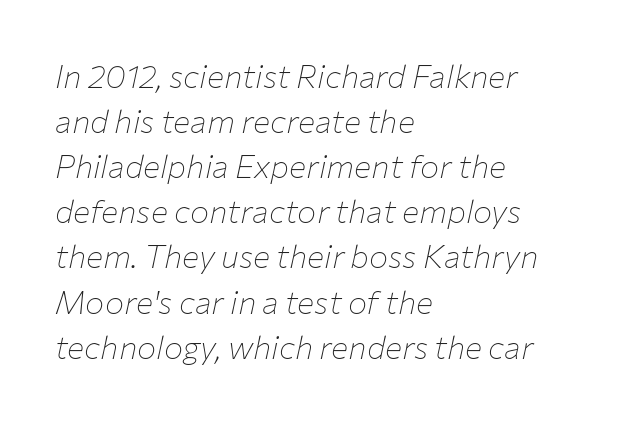
The image shows 32 px thin type, italic (leaning right); set left-aligned, normal line spacing (1.41x), normal letter spacing, not underlined; low stroke contrast and a medium x-height.
